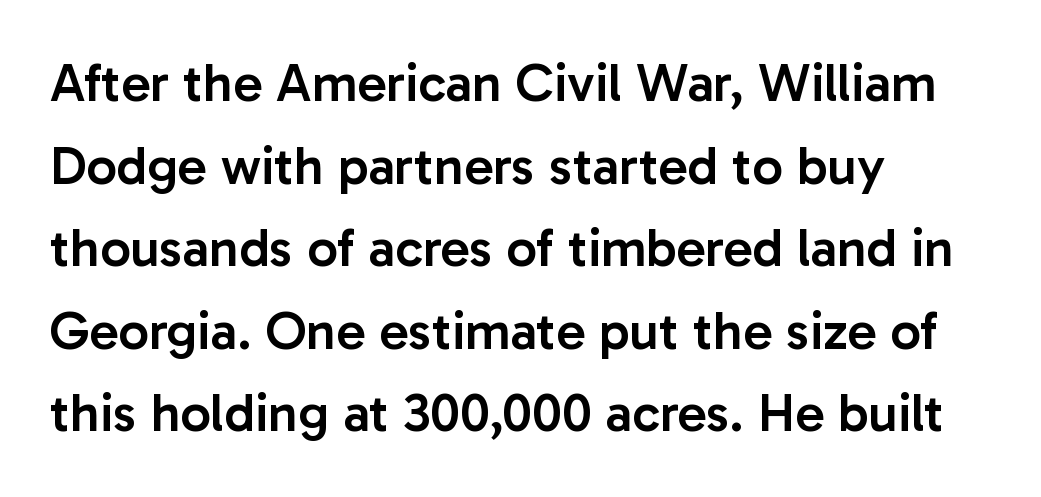
{"serif": "no", "italic": "no", "bold": "semi", "weight": "semibold", "width": "normal", "stroke_contrast": "low", "x_height": "medium", "monospaced": "no", "underline": "no", "align": "left", "line_spacing": "normal", "line_spacing_ratio": 1.53, "letter_spacing": "normal", "letter_spacing_em": 0.0, "glyph_px": 54}
